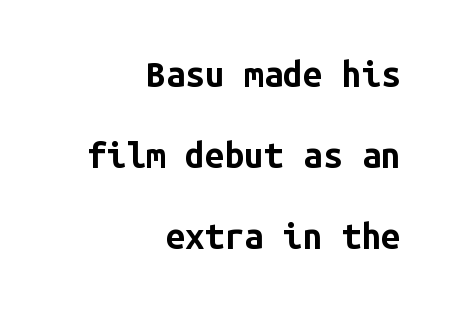
In CSS terms this would be text-align: right. A great deal of white space separates one row of letters from the next. The passage shown is typed in a monospace face where columns stay perfectly aligned. The typesetting leans heavy: a genuine bold. In terms of posture, this sample is upright.
